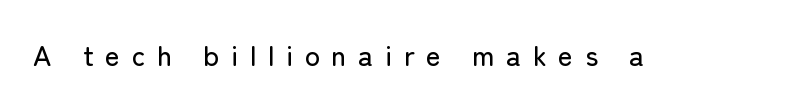
{"serif": "no", "italic": "no", "width": "normal", "stroke_contrast": "low", "x_height": "medium", "monospaced": "no", "underline": "no", "letter_spacing": "wide", "letter_spacing_em": 0.42, "glyph_px": 28}
